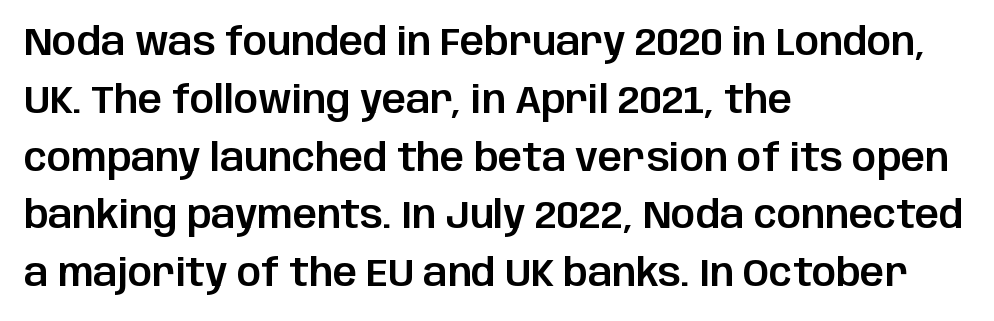
Q: Is the text italic (slanted)? A: No, it is upright.
Q: Is the typeface a serif or a sans-serif typeface? A: Sans-serif.
Q: Is the text underlined? A: No.
Q: How is the paragraph aligned? A: Left-aligned.
Q: Is the spacing between letters normal or unusually wide? A: Normal.
Q: Is the spacing between lines tight, normal or loose? A: Normal.
Q: Width (condensed, normal, or wide)? A: Normal.
Q: Stroke contrast? A: Low.
Q: x-height? A: Large.
Q: Monospaced? A: No.
